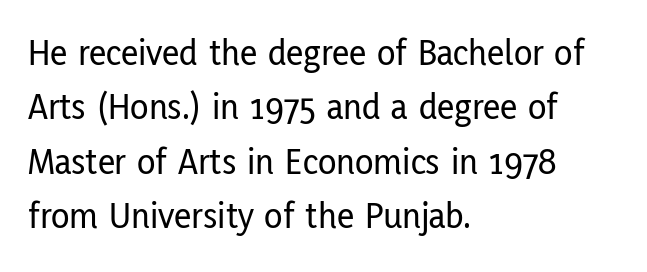
The rendering uses a moderate line-height, typical for paragraphs. Nobody touched the tracking dial on this one. Nobody drew a line under any word here. If you drew a line through each stem, it would be perfectly vertical. Do the characters align in a grid? No, the font is proportional. A student would call this left alignment; a typographer would say flush left, rag right.
